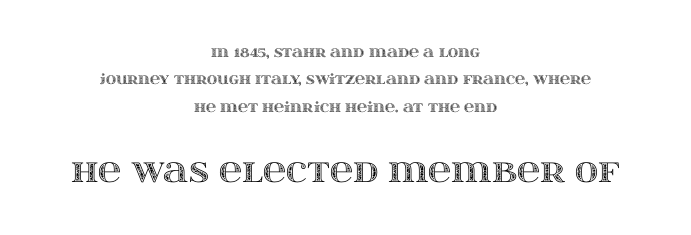
The image shows 32 px wide type, upright; set centered, loose line spacing (1.95x), normal letter spacing, not underlined; the second (bottom) block is 2.29x larger; a large x-height.
